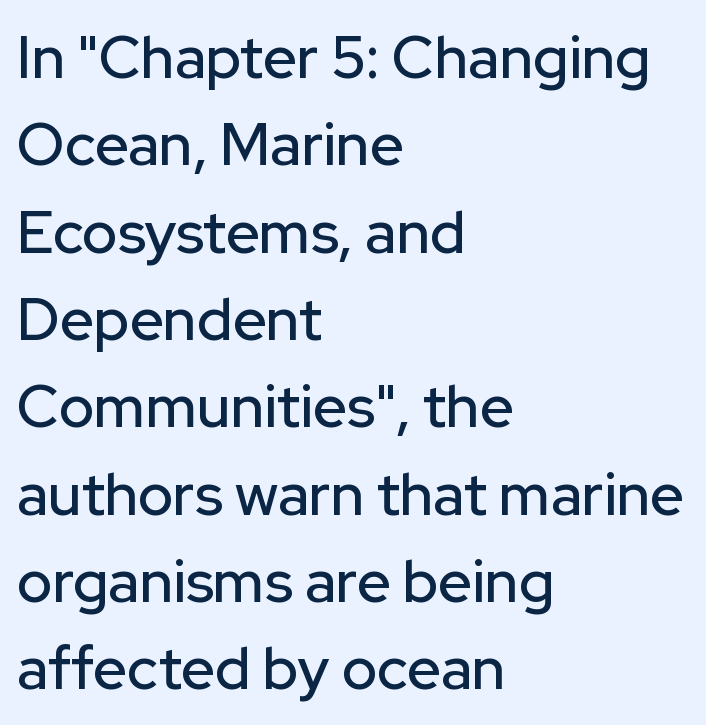
{"serif": "no", "italic": "no", "width": "normal", "stroke_contrast": "low", "x_height": "medium", "monospaced": "no", "underline": "no", "align": "left", "line_spacing": "normal", "line_spacing_ratio": 1.48, "letter_spacing": "normal", "letter_spacing_em": 0.0, "glyph_px": 59}
